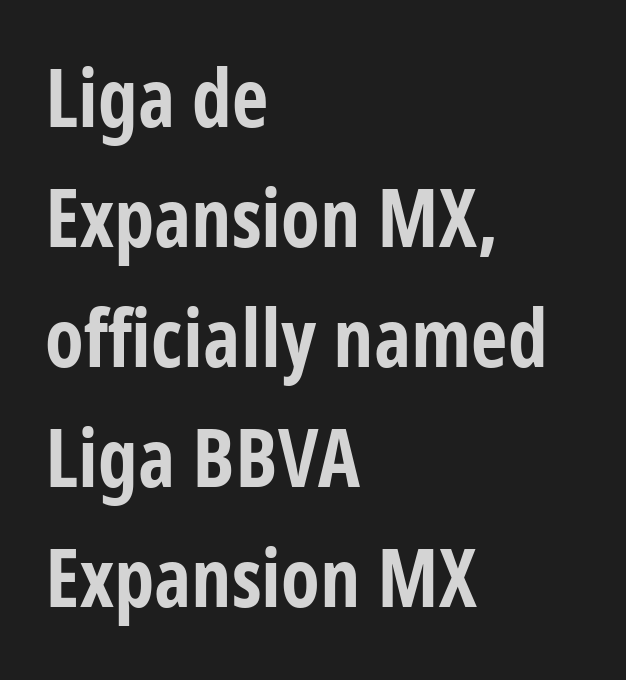
Q: Is the text bold? A: Yes.
Q: Is the text italic (slanted)? A: No, it is upright.
Q: Is the typeface a serif or a sans-serif typeface? A: Sans-serif.
Q: Is the text underlined? A: No.
Q: How is the paragraph aligned? A: Left-aligned.
Q: Is the spacing between letters normal or unusually wide? A: Normal.
Q: Is the spacing between lines tight, normal or loose? A: Normal.
Q: Width (condensed, normal, or wide)? A: Condensed.
Q: Stroke contrast? A: Low.
Q: x-height? A: Medium.
Q: Monospaced? A: No.
